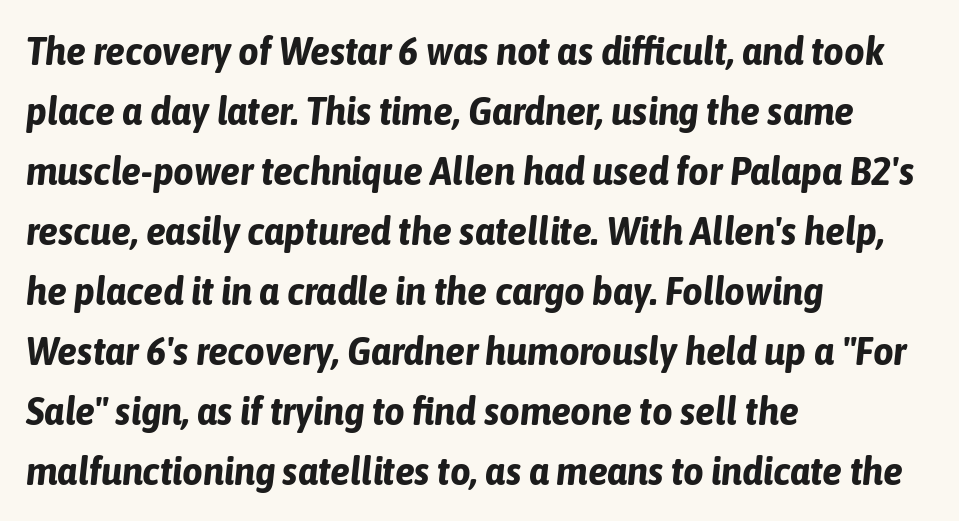
Q: Is the text bold? A: Yes.
Q: Is the text italic (slanted)? A: Yes, it leans right by about 6 degrees.
Q: Is the text underlined? A: No.
Q: How is the paragraph aligned? A: Left-aligned.
Q: Is the spacing between letters normal or unusually wide? A: Normal.
Q: Is the spacing between lines tight, normal or loose? A: Normal.
Q: Width (condensed, normal, or wide)? A: Condensed.
Q: Stroke contrast? A: Low.
Q: x-height? A: Medium.
Q: Monospaced? A: No.
